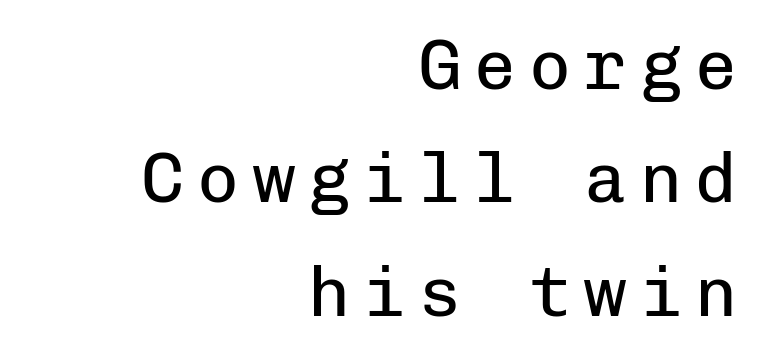
The weight tops out at a normal text grade. Horizontal alignment here is rightward, an uncommon choice for prose. The space beneath each line is pristine and unruled. The designer left line spacing at the default. The lettering holds an erect, upright posture throughout. The glyphs in this specimen are sans serif.
